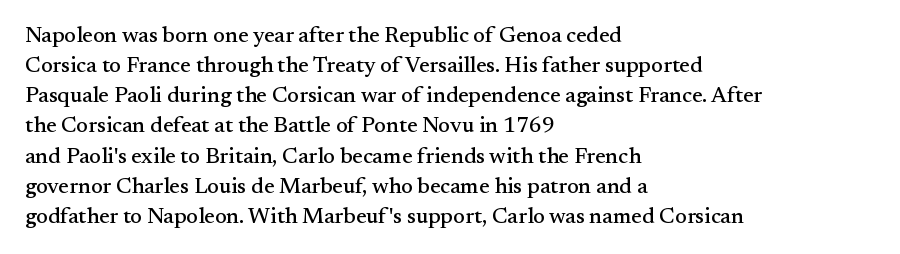
{"italic": "no", "underline": "no", "align": "left", "line_spacing": "normal", "line_spacing_ratio": 1.37, "letter_spacing": "normal", "letter_spacing_em": 0.0, "glyph_px": 22}
